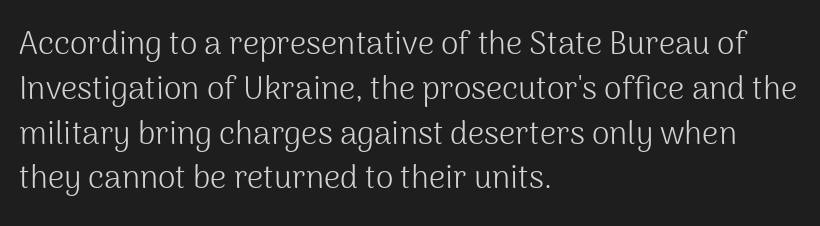
{"serif": "no", "italic": "no", "bold": "no", "weight": "light", "width": "normal", "stroke_contrast": "medium", "x_height": "medium", "monospaced": "no", "underline": "no", "align": "left", "line_spacing": "normal", "line_spacing_ratio": 1.4, "letter_spacing": "normal", "letter_spacing_em": 0.0, "glyph_px": 32}
